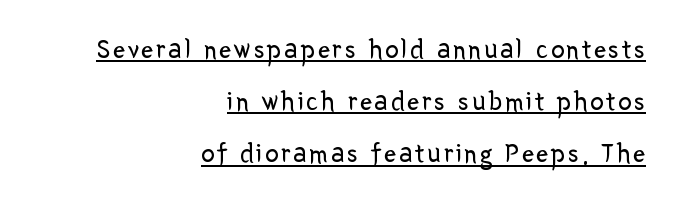
Horizontally, the lines are justified to the trailing edge only. Widely set lines give the paragraph a tall, airy silhouette. Tall strokes in this sample are plumb rather than angled. Letters have the restrained weight of plain body copy at most. Underlined type.
